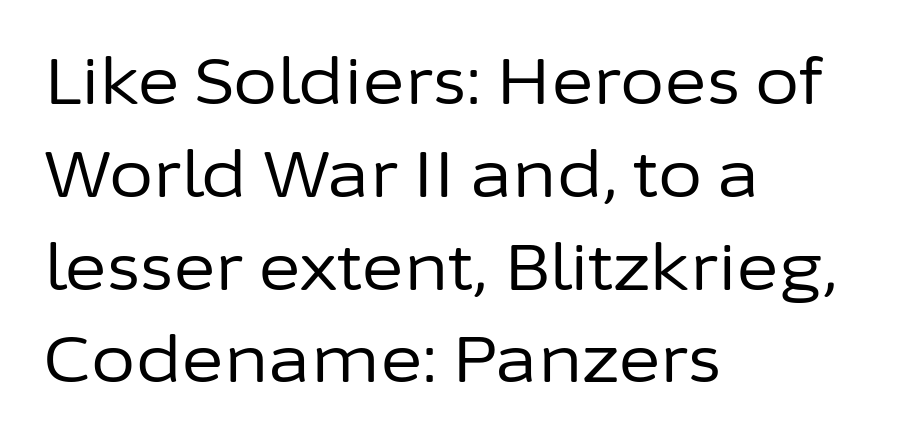
Q: Is the text bold? A: No.
Q: Is the text italic (slanted)? A: No, it is upright.
Q: Is the typeface a serif or a sans-serif typeface? A: Sans-serif.
Q: Is the text underlined? A: No.
Q: How is the paragraph aligned? A: Left-aligned.
Q: Is the spacing between letters normal or unusually wide? A: Normal.
Q: Is the spacing between lines tight, normal or loose? A: Normal.
Q: Width (condensed, normal, or wide)? A: Normal.
Q: Stroke contrast? A: Low.
Q: x-height? A: Medium.
Q: Monospaced? A: No.
